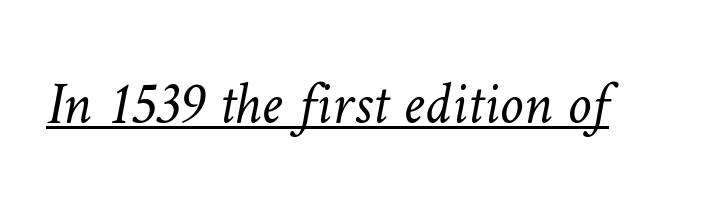
Each word holds together tightly as a unit, with standard inter-letter gaps. You could not count columns in this text — the font is proportionally spaced. A quiet, ordinary-to-light weight characterises the typeface. Beneath each row of characters lies a ruled line.
